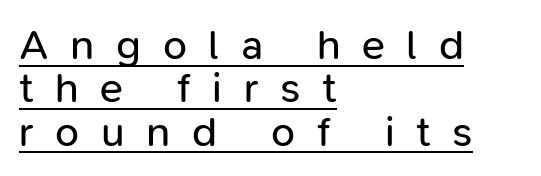
There is plenty of visible air inserted between adjacent glyphs. The face looks like a standard text weight, possibly lighter. Ordinary non-slanted type is in use. Examine the stroke ends and you'll find no serifs.
